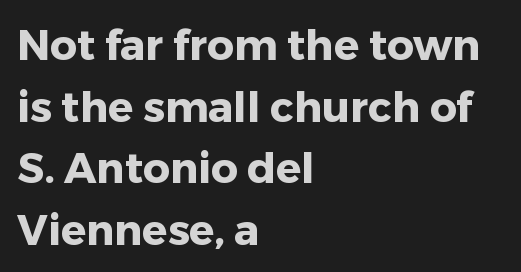
The image shows 42 px heavy sans-serif type, upright; set left-aligned, normal line spacing (1.47x), normal letter spacing, not underlined; low stroke contrast and a medium x-height.
